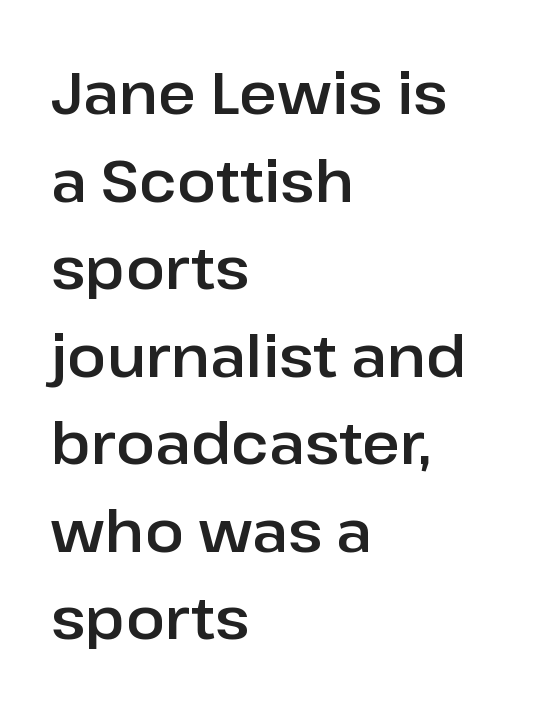
{"serif": "no", "italic": "no", "width": "normal", "stroke_contrast": "low", "x_height": "medium", "monospaced": "no", "underline": "no", "align": "left", "line_spacing": "normal", "line_spacing_ratio": 1.51, "letter_spacing": "normal", "letter_spacing_em": 0.0, "glyph_px": 58}
